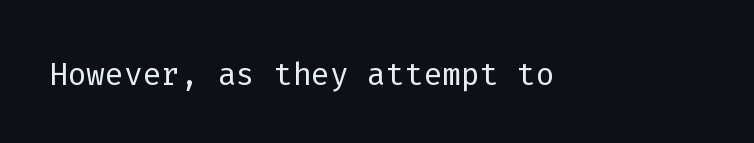
The image shows 44 px light sans-serif type, upright, monospaced; set normal letter spacing, not underlined; low stroke contrast and a medium x-height.
